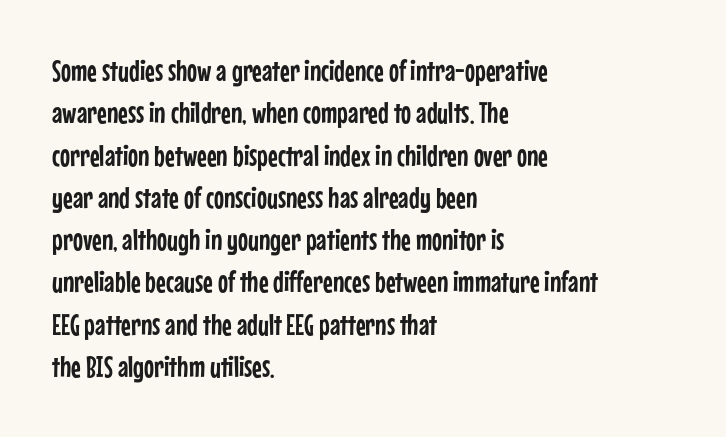
The image shows 30 px condensed sans-serif type, upright; set left-aligned, normal line spacing (1.41x), normal letter spacing, not underlined; low stroke contrast and a medium x-height.
